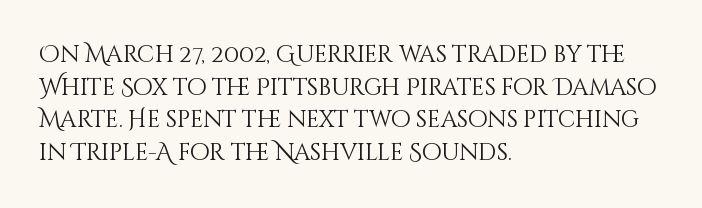
Characters follow at the spacing the type designer built in. The letterforms sit at book weight or below. Rendered with straight, roman letterforms. The rows are spaced the way most documents space them. The strip under each line holds only bare page.
